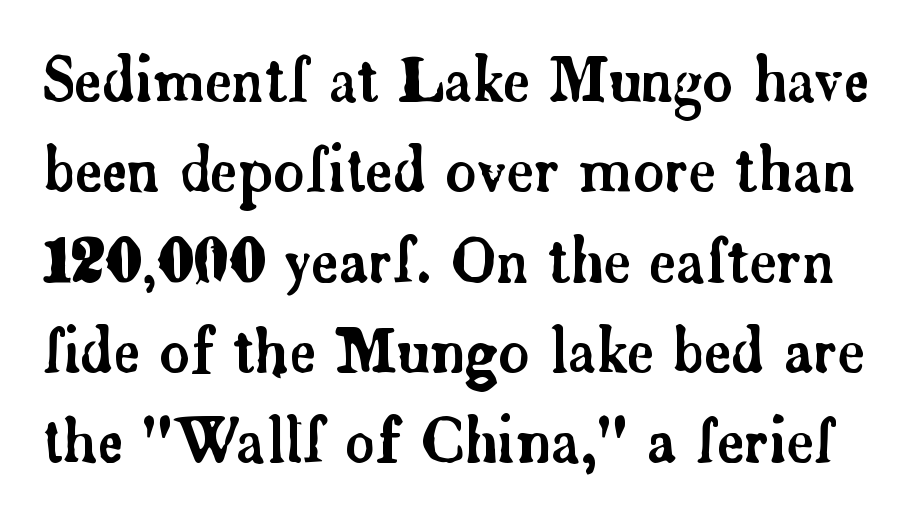
Q: Is the text italic (slanted)? A: No, it is upright.
Q: Is the typeface a serif or a sans-serif typeface? A: Serif.
Q: Is the text underlined? A: No.
Q: Is the spacing between letters normal or unusually wide? A: Normal.
Q: Is the spacing between lines tight, normal or loose? A: Normal.
Q: Width (condensed, normal, or wide)? A: Normal.
Q: Stroke contrast? A: Low.
Q: x-height? A: Small.
Q: Monospaced? A: No.
